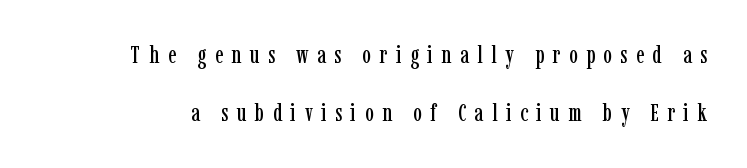
{"italic": "no", "underline": "no", "line_spacing": "loose", "line_spacing_ratio": 2.42, "letter_spacing": "wide", "letter_spacing_em": 0.36, "glyph_px": 24}
